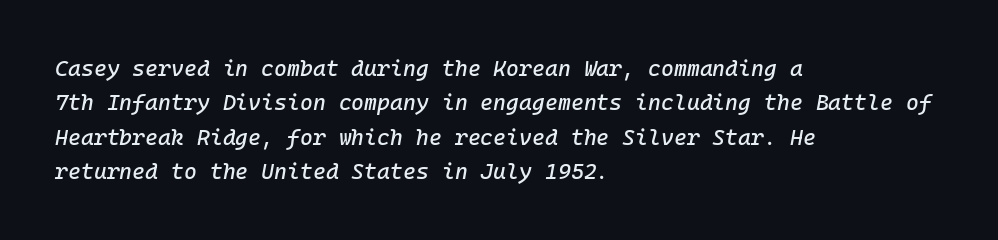
Italic: yes, the glyphs are oblique. Caption: multi-line text, flush left, ragged right. Letters rest on an invisible, unmarked baseline. Observe the ordinary spacing: letters are neighbours, not strangers.
